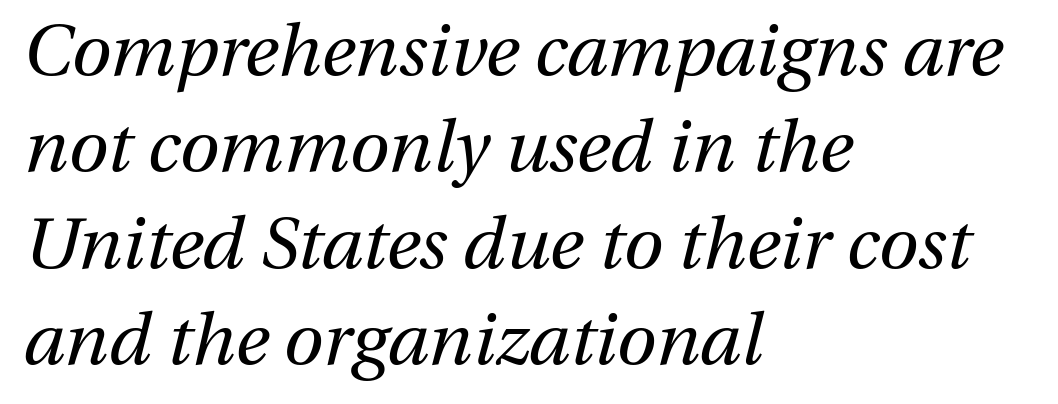
Q: Is the text bold? A: No.
Q: Is the text italic (slanted)? A: Yes, it leans right by about 13 degrees.
Q: Is the text underlined? A: No.
Q: How is the paragraph aligned? A: Left-aligned.
Q: Is the spacing between letters normal or unusually wide? A: Normal.
Q: Is the spacing between lines tight, normal or loose? A: Normal.
Q: Width (condensed, normal, or wide)? A: Normal.
Q: Stroke contrast? A: Medium.
Q: x-height? A: Medium.
Q: Monospaced? A: No.
